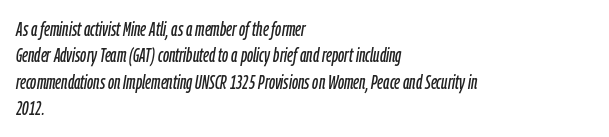
Q: Is the text italic (slanted)? A: Yes, it leans right by about 9 degrees.
Q: Is the text underlined? A: No.
Q: How is the paragraph aligned? A: Left-aligned.
Q: Is the spacing between letters normal or unusually wide? A: Normal.
Q: Is the spacing between lines tight, normal or loose? A: Normal.
